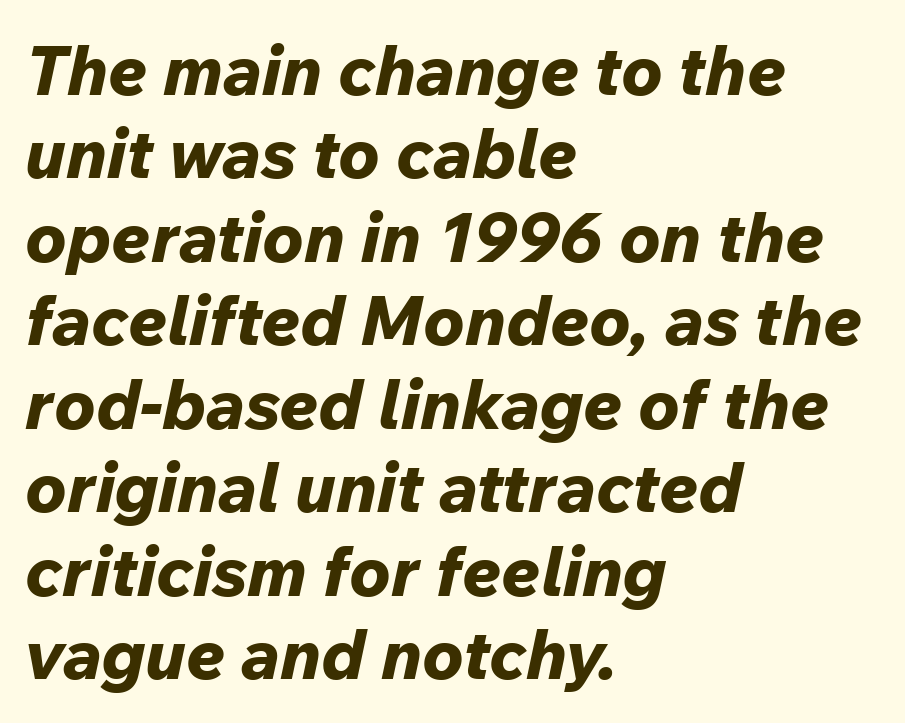
{"italic": "yes", "lean": "right", "slant_degrees": 12, "bold": "yes", "weight": "bold", "width": "normal", "stroke_contrast": "low", "x_height": "medium", "monospaced": "no", "underline": "no", "align": "left", "line_spacing_ratio": 1.21, "letter_spacing": "normal", "letter_spacing_em": 0.0, "glyph_px": 69}
